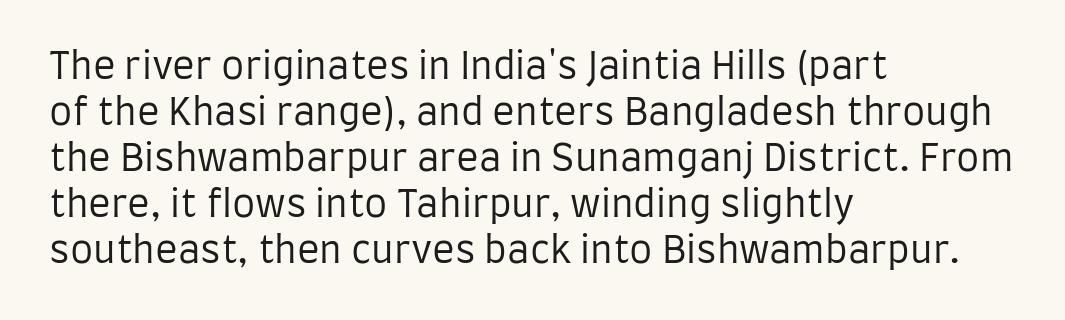
Horizontally, the lines are justified to the leading edge only. Nope, no serifs anywhere on these letters. Posture: straight, roman, zero tilt. Each row of text sits above clean, open space.
